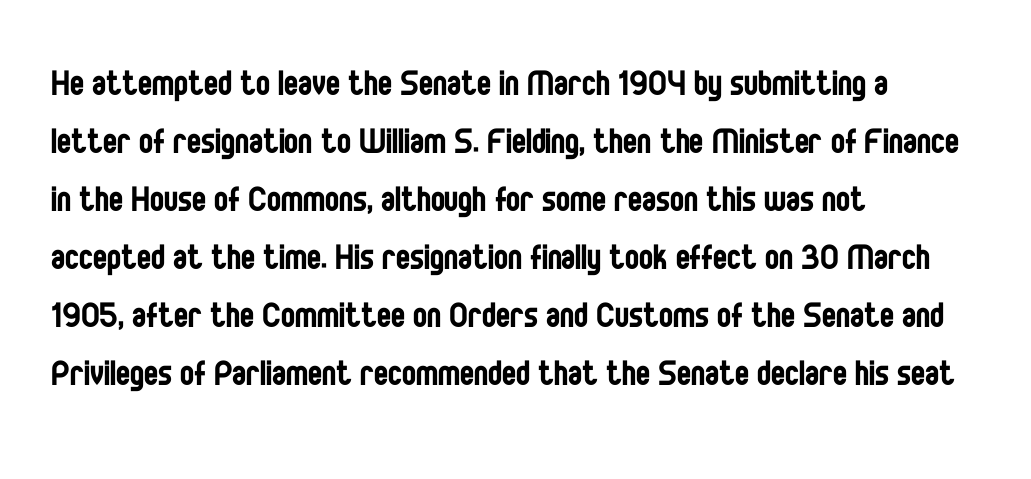
Nothing unusual about the tracking: characters are spaced as the font intends. Note: no serifs on the glyphs. Normally led — the rows are evenly, conventionally spaced. Character widths vary here, with narrow letters taking less room than wide ones. The typesetter chose a ragged-right arrangement here. The font sits on the lighter half of the weight spectrum, regular included.
